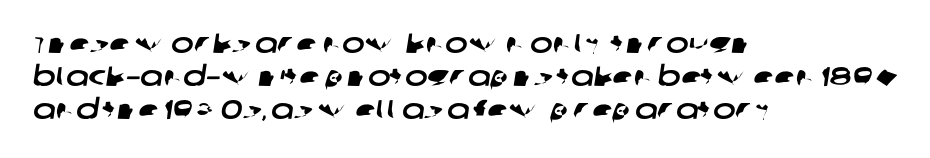
Descenders are the only things crossing below the line. Reading down the block, your eye returns to a fixed left position each line. Compared with typical body copy, the letter spacing here is the same.
